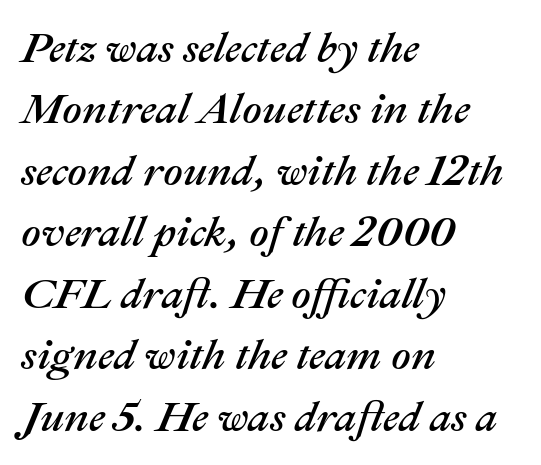
The line texture is even and compact thanks to regular tracking. Line starts are locked; line ends wander. Decoration check: the copy has no underline. This sample keeps an unexceptional amount of space between lines. There's an unmistakable incline to the writing here.
